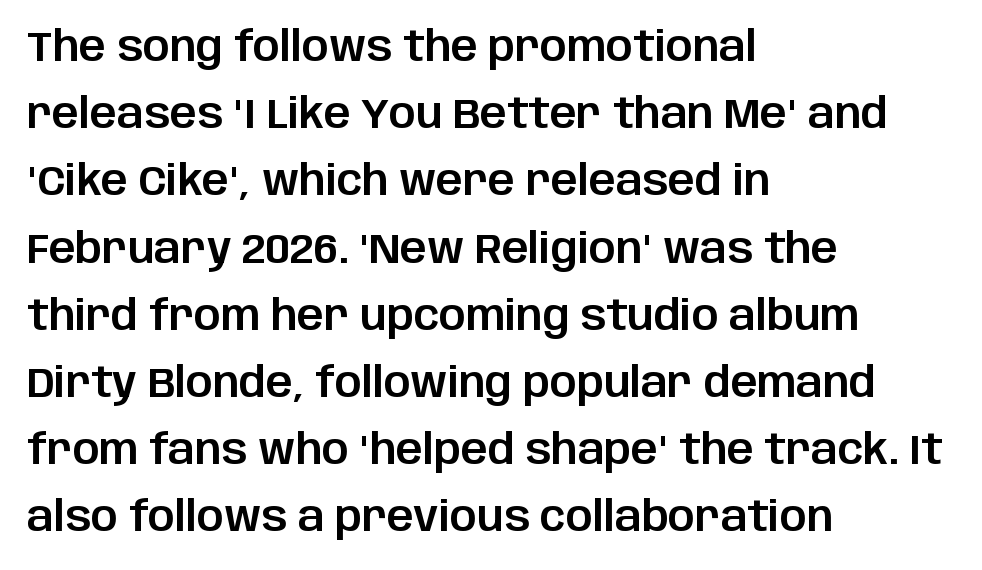
Varying glyph widths throughout — classic text-font behaviour. Teacher's note: observe the even left margin — that is flush-left alignment. This sample uses plain, unmodified letter spacing. Typographically, this falls in the sans-serif category.
